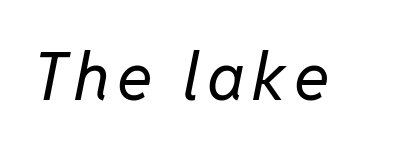
The image shows 66 px regular-weight type, italic (leaning right); set not underlined; low stroke contrast and a medium x-height.
